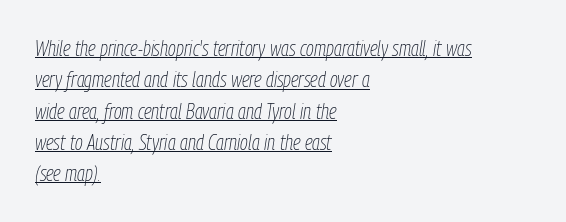
{"italic": "yes", "lean": "right", "slant_degrees": 9, "bold": "no", "underline": "yes", "align": "left", "line_spacing": "normal", "line_spacing_ratio": 1.49, "letter_spacing": "normal", "letter_spacing_em": 0.0, "glyph_px": 21}
